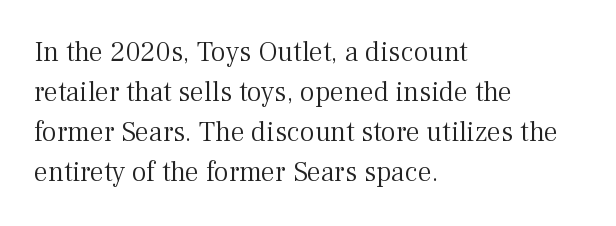
{"serif": "yes", "italic": "no", "bold": "no", "weight": "light", "width": "normal", "stroke_contrast": "medium", "x_height": "medium", "monospaced": "no", "underline": "no", "align": "left", "line_spacing": "normal", "line_spacing_ratio": 1.43, "letter_spacing": "normal", "letter_spacing_em": 0.0, "glyph_px": 28}
